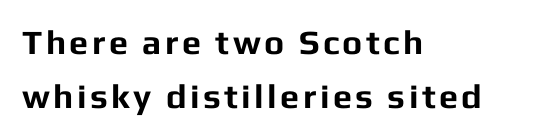
The compositor pushed each line to the left boundary. This block has exactly the height ordinary leading produces. This is the regular roman posture of the typeface. Honestly, there is no underline to notice here at all.
